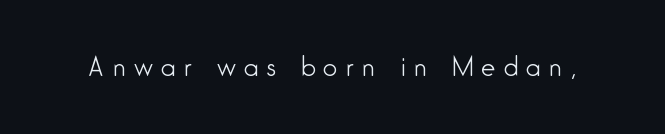
Q: Is the text bold? A: No.
Q: Is the text italic (slanted)? A: No, it is upright.
Q: Is the text underlined? A: No.
Q: Is the spacing between letters normal or unusually wide? A: Unusually wide.
